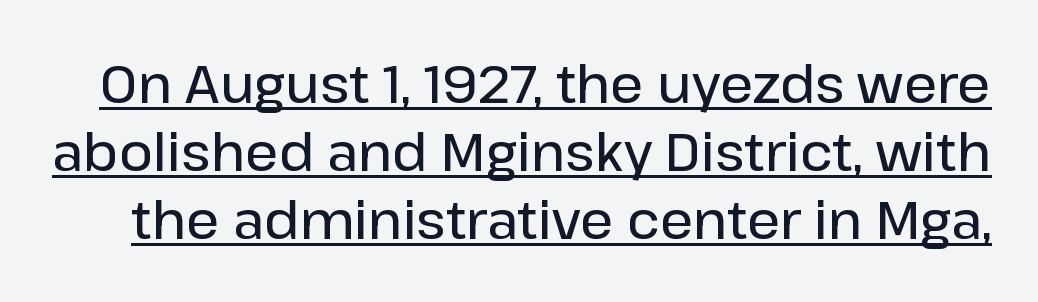
The image shows 52 px semibold sans-serif type, upright; set normal line spacing (1.31x), normal letter spacing, underlined; low stroke contrast and a medium x-height.
